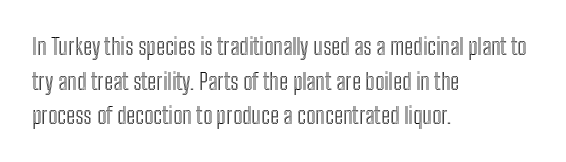
Students, observe: this is what conventionally led text looks like. Has an underline been added? It has not. Words appear dense and cohesive because spacing is normal. If you drew a ruler down the left edge, every line would touch it.
